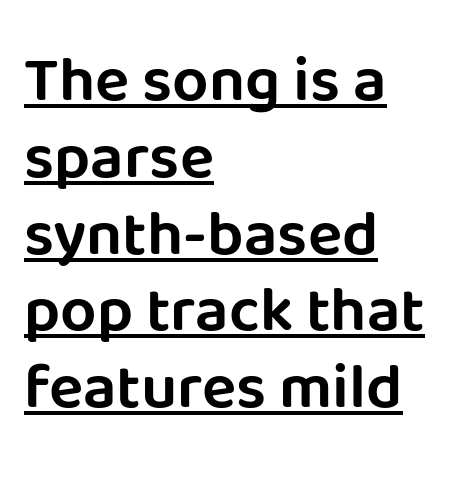
{"serif": "no", "italic": "no", "width": "normal", "stroke_contrast": "low", "x_height": "large", "monospaced": "no", "underline": "yes", "align": "left", "line_spacing_ratio": 1.2, "letter_spacing": "normal", "letter_spacing_em": 0.0, "glyph_px": 64}
